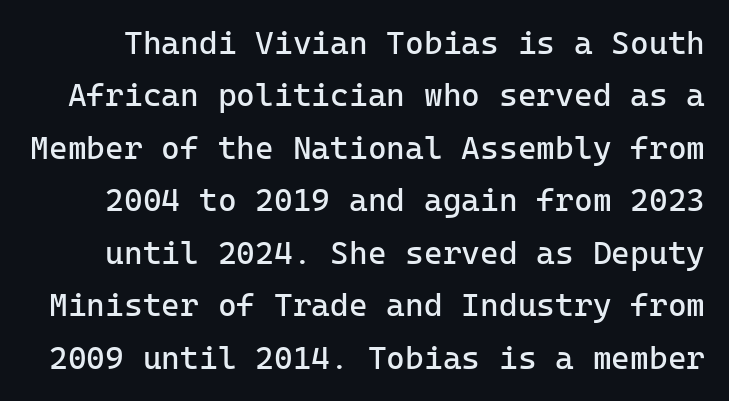
No letter is thick-stroked: the sample isn't bold. In terms of leading, this rendering sits right in the middle. Note: no serifs on the glyphs. The letters stand upright; this is a roman face. A typesetter would call this zero additional tracking. Descenders are the only things crossing below the line.
